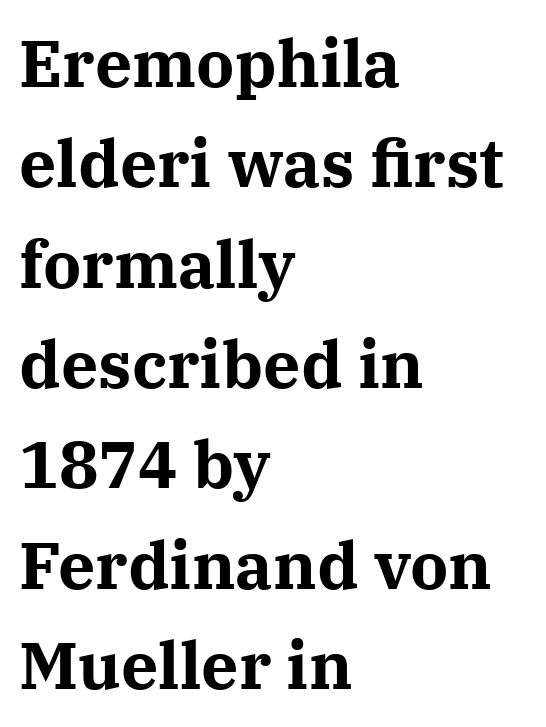
The ragged edge is on the right, which tells us the setting is flush left. Every letter is thick-stroked: bold, no question. The designer left line spacing at the default. Every stem runs plumb, perpendicular to the baseline.
